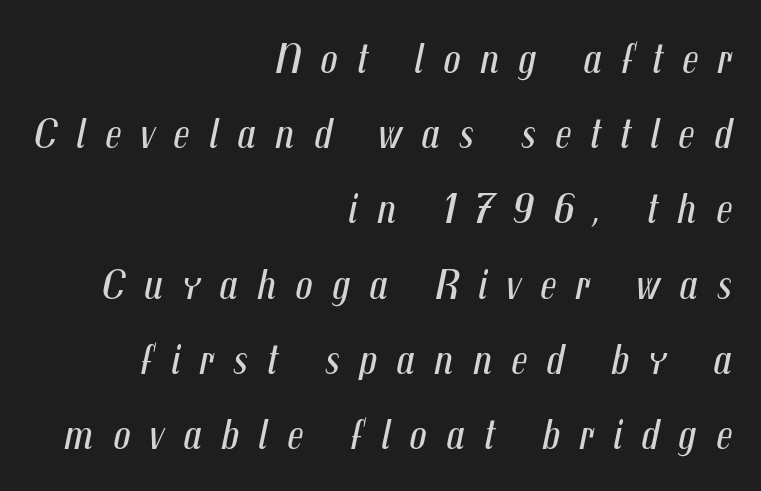
{"italic": "yes", "lean": "right", "slant_degrees": 12, "bold": "no", "weight": "regular", "width": "condensed", "stroke_contrast": "medium", "x_height": "medium", "monospaced": "no", "underline": "no", "align": "right", "line_spacing_ratio": 1.75, "letter_spacing": "wide", "letter_spacing_em": 0.44, "glyph_px": 43}
